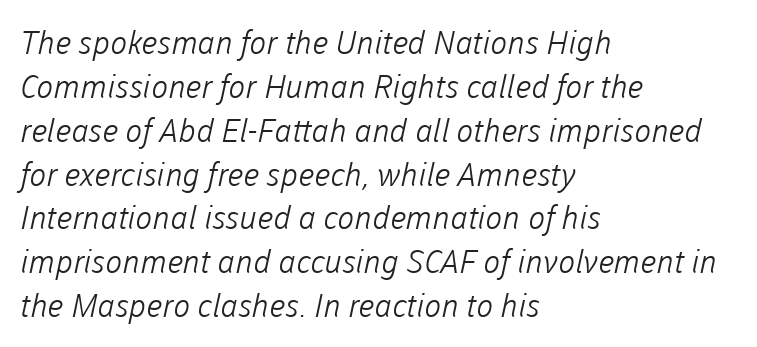
Q: Is the text bold? A: No.
Q: Is the typeface a serif or a sans-serif typeface? A: Sans-serif.
Q: Is the text underlined? A: No.
Q: How is the paragraph aligned? A: Left-aligned.
Q: Is the spacing between letters normal or unusually wide? A: Normal.
Q: Is the spacing between lines tight, normal or loose? A: Normal.
Q: Width (condensed, normal, or wide)? A: Normal.
Q: Stroke contrast? A: Low.
Q: x-height? A: Medium.
Q: Monospaced? A: No.
